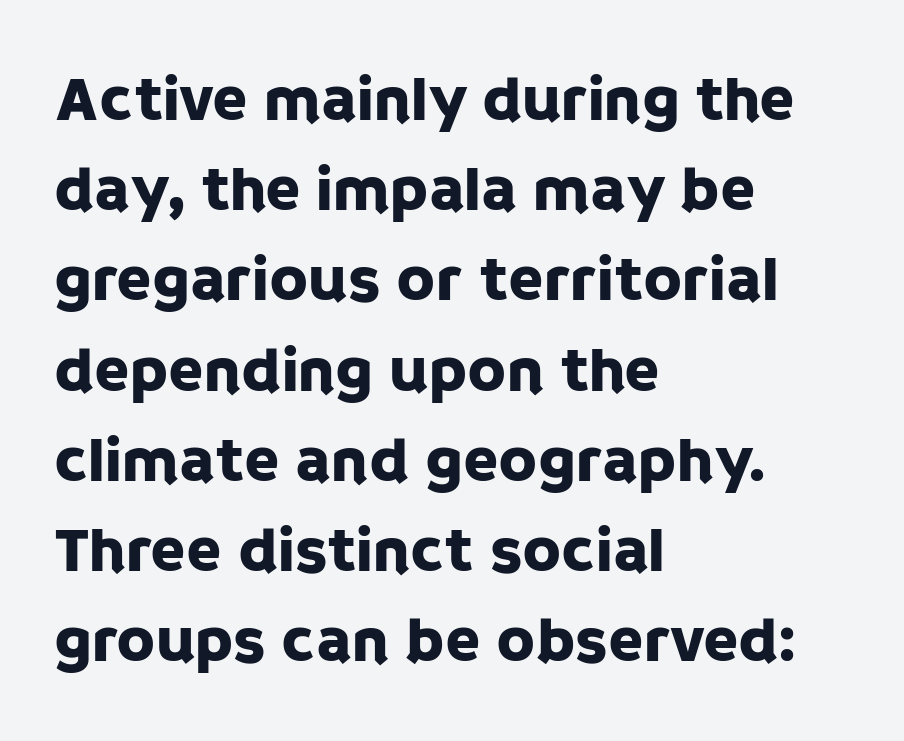
Q: Is the text italic (slanted)? A: No, it is upright.
Q: Is the typeface a serif or a sans-serif typeface? A: Sans-serif.
Q: Is the text underlined? A: No.
Q: How is the paragraph aligned? A: Left-aligned.
Q: Is the spacing between letters normal or unusually wide? A: Normal.
Q: Is the spacing between lines tight, normal or loose? A: Normal.
Q: Width (condensed, normal, or wide)? A: Normal.
Q: Stroke contrast? A: Low.
Q: x-height? A: Large.
Q: Monospaced? A: No.
